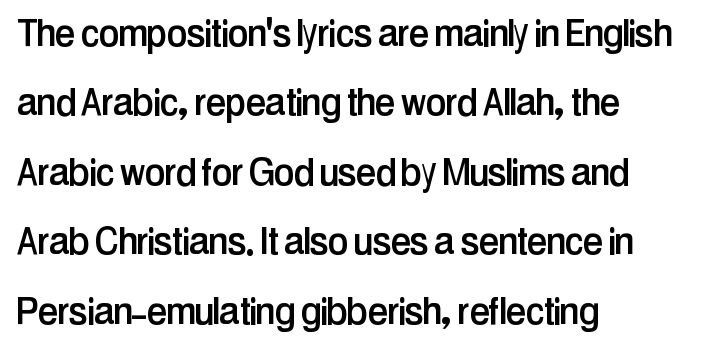
The image shows 46 px condensed sans-serif type, upright; set left-aligned, normal line spacing (1.51x), normal letter spacing, not underlined; low stroke contrast and a medium x-height.
